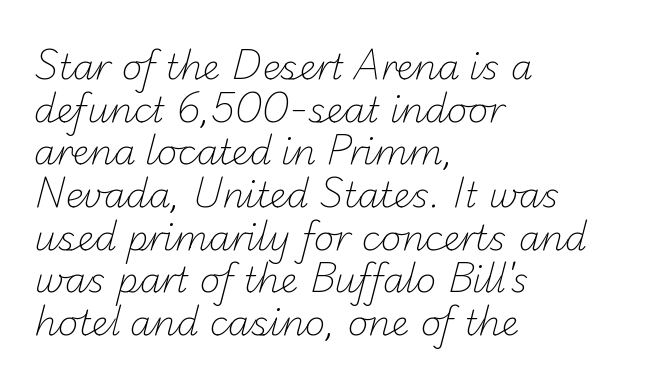
Here the designer chose a conventional face with non-uniform glyph widths. A bare baseline throughout the passage. The letters look calm and open, with moderate or lighter stems. Typeset ragged right — the left edge is the straight one. What stands out about the letter spacing? Nothing — it is the standard amount. Font category for this specimen: sans-serif.
